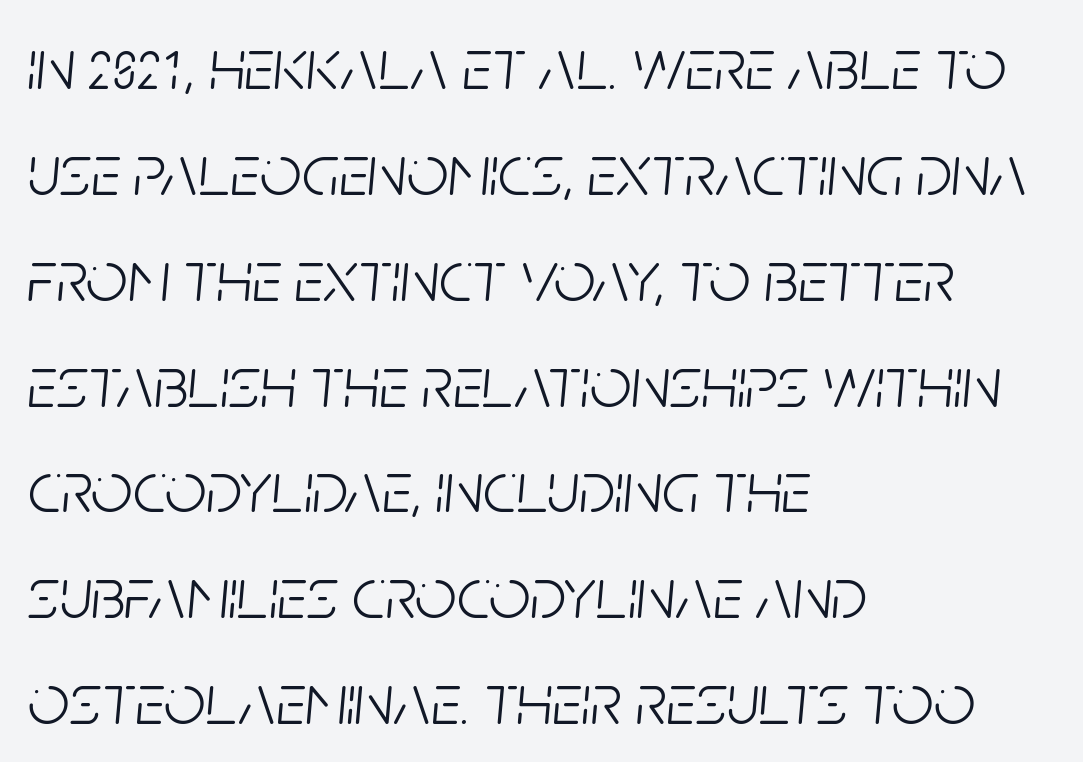
Q: Is the text bold? A: No.
Q: Is the text italic (slanted)? A: Yes, it leans right by about 5 degrees.
Q: Is the text underlined? A: No.
Q: How is the paragraph aligned? A: Left-aligned.
Q: Is the spacing between letters normal or unusually wide? A: Normal.
Q: Is the spacing between lines tight, normal or loose? A: Normal.
Q: Width (condensed, normal, or wide)? A: Condensed.
Q: Stroke contrast? A: Low.
Q: x-height? A: Large.
Q: Monospaced? A: No.
